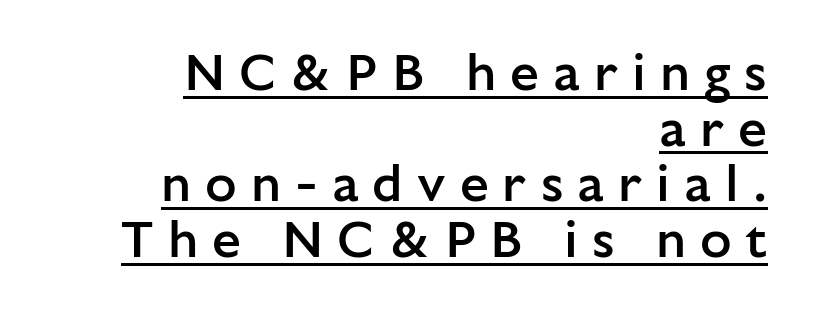
The image shows 52 px semibold sans-serif type, upright; set right-aligned, tight line spacing (1.07x), unusually wide letter spacing (+0.27 em), underlined; low stroke contrast and a medium x-height.
